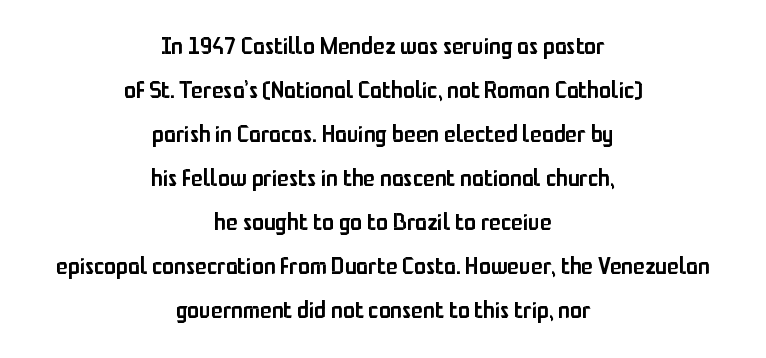
The image shows 24 px text type, upright; set centered, line spacing 1.83x, normal letter spacing, not underlined.
